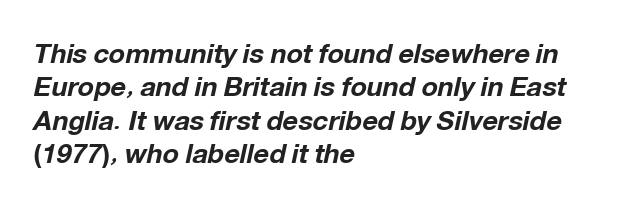
The image shows 27 px bold type, italic (leaning right); set left-aligned, line spacing 1.24x, normal letter spacing, not underlined.
